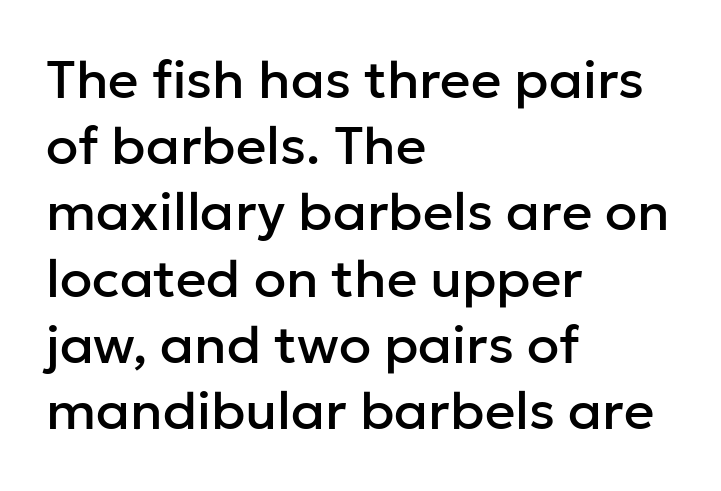
The image shows 53 px sans-serif type, upright; set left-aligned, normal line spacing (1.25x), normal letter spacing, not underlined; low stroke contrast and a medium x-height.
